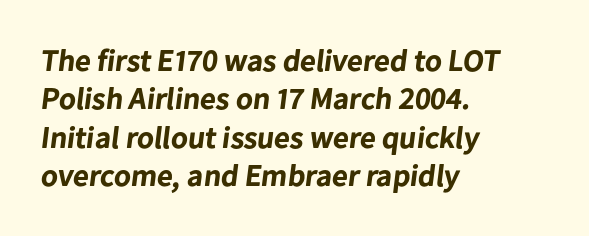
These lines keep a tight, regular rhythm from letter to letter. The letters advance in unequal steps, a hallmark of proportional type. Layout note: lines flush left. Descenders are the only things crossing below the line. Every letter is thick-stroked: bold, no question.
